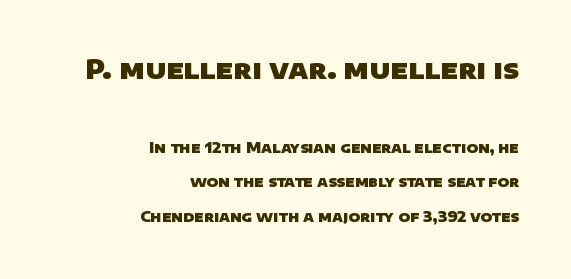
The image shows 26 px bold type; set right-aligned, loose line spacing (2.49x), normal letter spacing, not underlined; the first (top) block is 1.86x larger.
